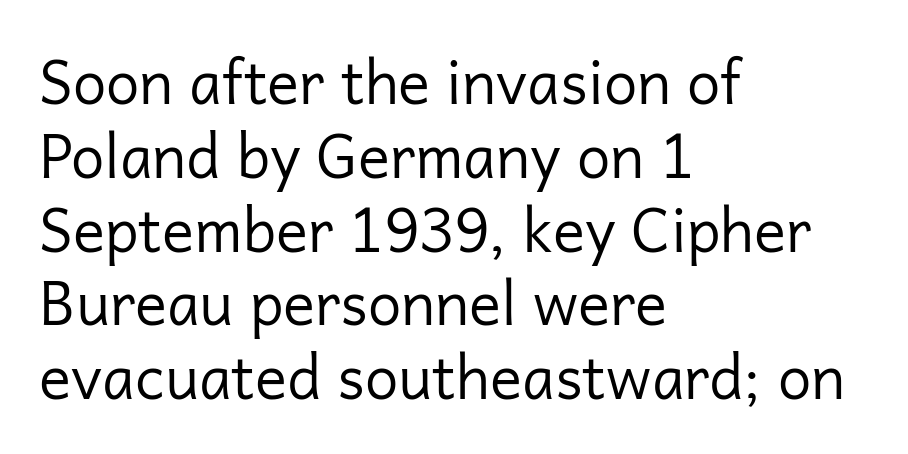
{"serif": "no", "italic": "no", "bold": "no", "weight": "regular", "width": "normal", "stroke_contrast": "low", "x_height": "medium", "monospaced": "no", "underline": "no", "align": "left", "line_spacing_ratio": 1.23, "letter_spacing": "normal", "letter_spacing_em": 0.0, "glyph_px": 60}
